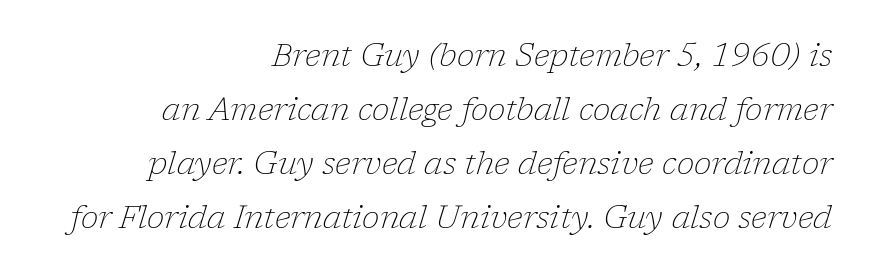
The image shows 32 px thin serif type, italic (leaning right); set right-aligned, normal line spacing (1.69x), normal letter spacing, not underlined; low stroke contrast and a medium x-height.
